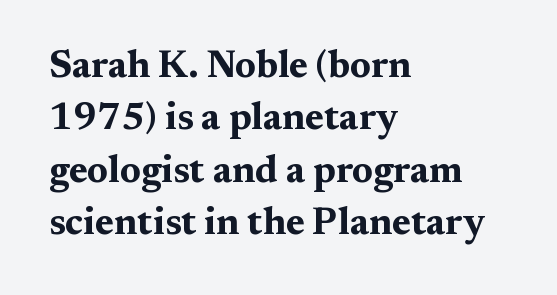
{"serif": "yes", "italic": "no", "bold": "yes", "weight": "bold", "width": "wide", "stroke_contrast": "medium", "x_height": "medium", "monospaced": "no", "underline": "no", "align": "left", "line_spacing": "normal", "line_spacing_ratio": 1.38, "letter_spacing": "normal", "letter_spacing_em": 0.0, "glyph_px": 38}
